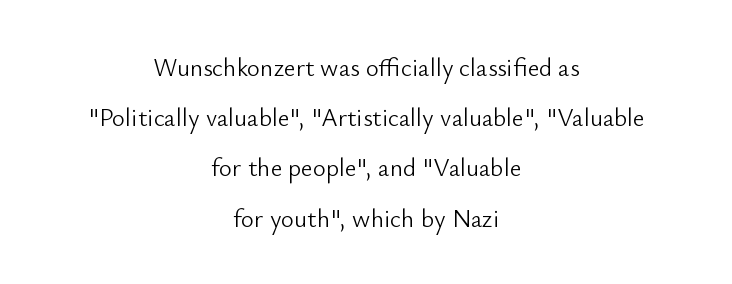
Q: Is the text bold? A: No.
Q: Is the text italic (slanted)? A: No, it is upright.
Q: Is the text underlined? A: No.
Q: How is the paragraph aligned? A: Centered.
Q: Is the spacing between letters normal or unusually wide? A: Normal.
Q: Is the spacing between lines tight, normal or loose? A: Loose.
